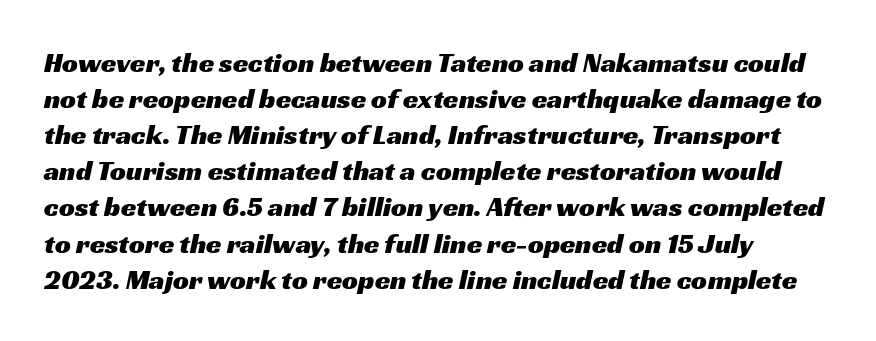
Vertically, the passage feels balanced, rows spaced as you'd expect. Serifs: no, the terminals of the letterforms are clean. Is the letter spacing exaggerated? No — it looks like the ordinary default. The face used here is proportionally spaced, like ordinary book or web type. Decoration check: the copy has no underline.
